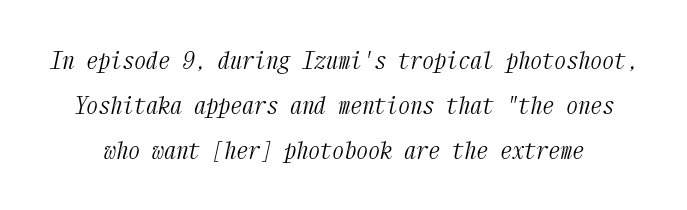
The image shows 24 px text type, italic (leaning right); set line spacing 1.87x, normal letter spacing, not underlined.
